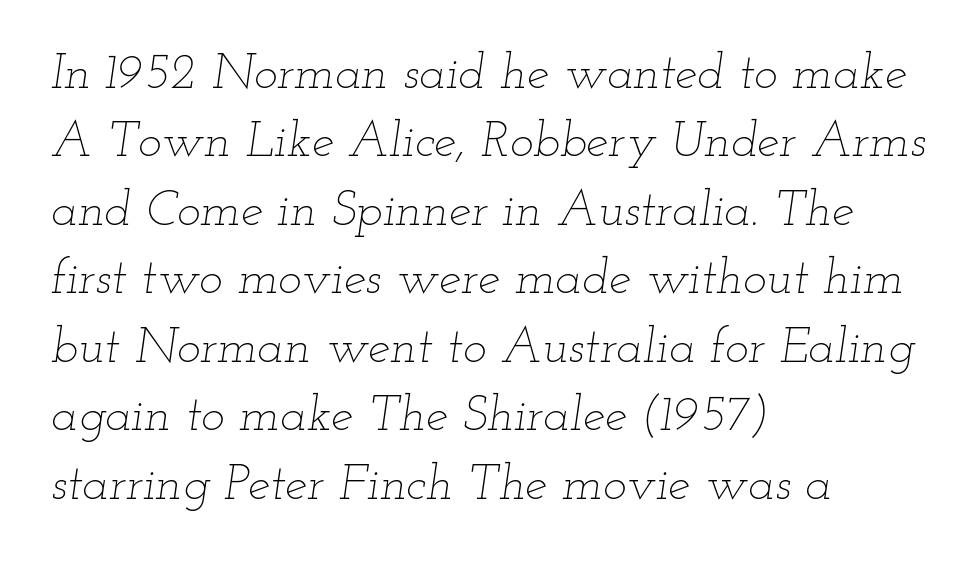
This block has exactly the height ordinary leading produces. It's the slanting kind of type. Has an underline been added? It has not. This sample is left-justified, so line endings fall wherever the words run out. The tracking reads as untouched default to a designer's eye. No chunkiness to these letters — they're not bold.
